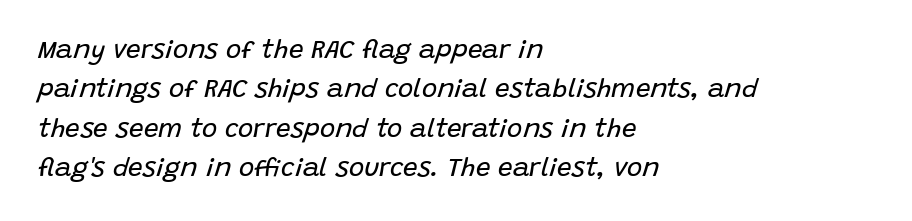
The image shows 26 px text type, italic (leaning right); set left-aligned, normal line spacing (1.51x), normal letter spacing, not underlined.
